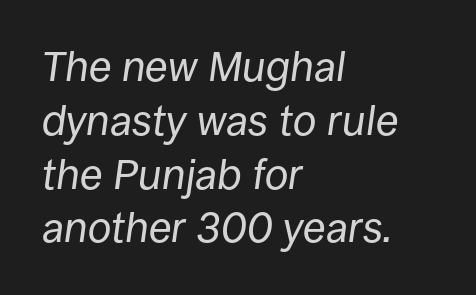
The image shows 42 px regular-weight type, italic (leaning right); set left-aligned, normal line spacing (1.28x), normal letter spacing, not underlined; low stroke contrast and a large x-height.
